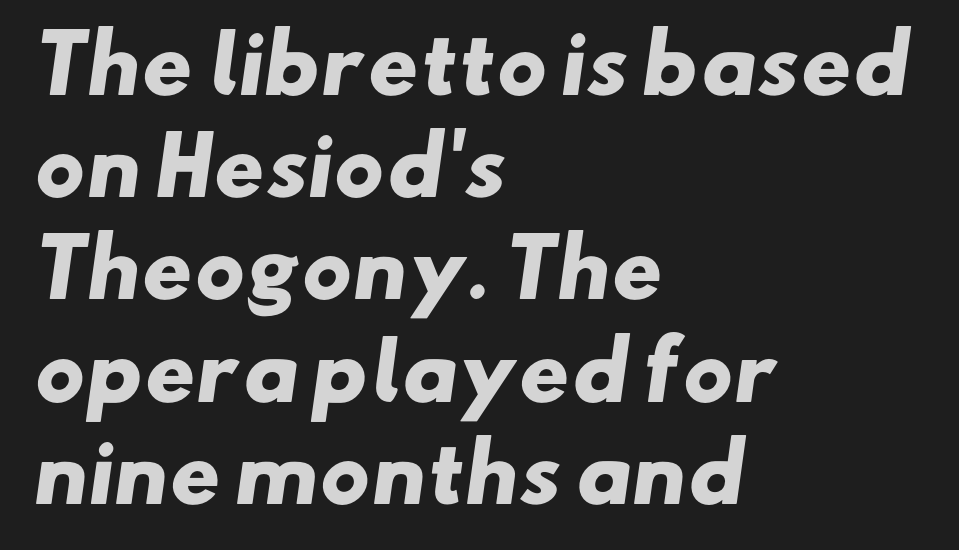
The space directly below the letters is spotless. Pretty heavy lettering here — definitely bold. Compared with typical body copy, the letter spacing here is the same. The typesetter chose a ragged-right arrangement here. Horizontal bands of white between lines are of average thickness. This sample has the flowing, uneven cadence of proportional lettering.
